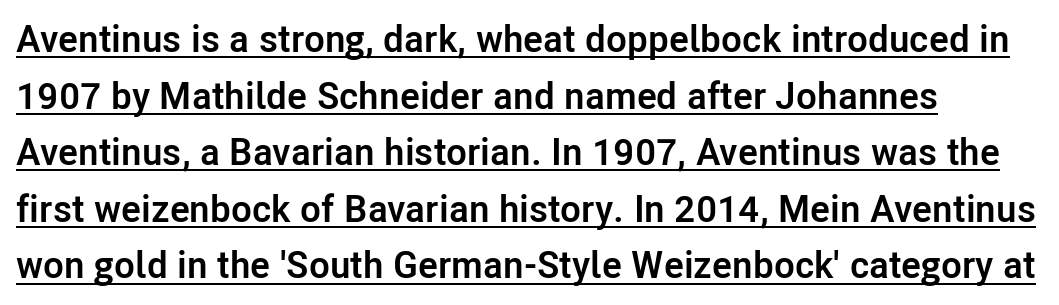
Q: Is the text bold? A: Yes.
Q: Is the text italic (slanted)? A: No, it is upright.
Q: Is the typeface a serif or a sans-serif typeface? A: Sans-serif.
Q: Is the text underlined? A: Yes.
Q: How is the paragraph aligned? A: Left-aligned.
Q: Is the spacing between letters normal or unusually wide? A: Normal.
Q: Is the spacing between lines tight, normal or loose? A: Normal.
Q: Width (condensed, normal, or wide)? A: Normal.
Q: Stroke contrast? A: Low.
Q: x-height? A: Medium.
Q: Monospaced? A: No.
